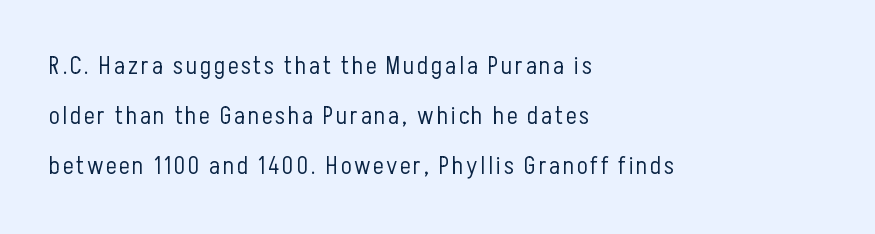
{"italic": "no", "bold": "no", "underline": "no", "align": "left", "line_spacing": "loose", "line_spacing_ratio": 2.01, "glyph_px": 25}
